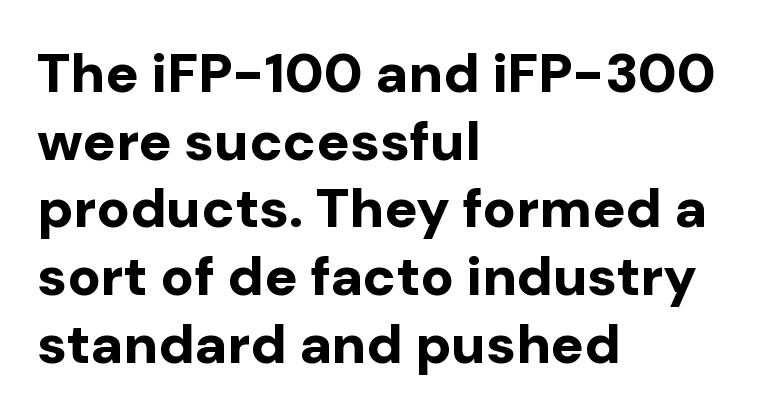
The image shows 55 px bold sans-serif type, upright; set left-aligned, line spacing 1.23x, normal letter spacing, not underlined; low stroke contrast and a medium x-height.
